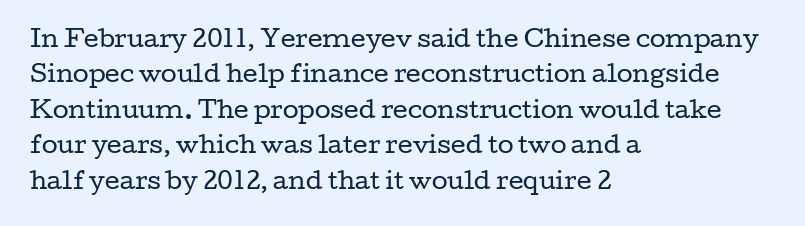
The face looks like a standard text weight, possibly lighter. Vertical strokes here are truly vertical. These lines keep a tight, regular rhythm from letter to letter. Leading matches the norm, producing a regular column. Left-aligned paragraph, ragged on the right. The space directly below the letters is spotless.
